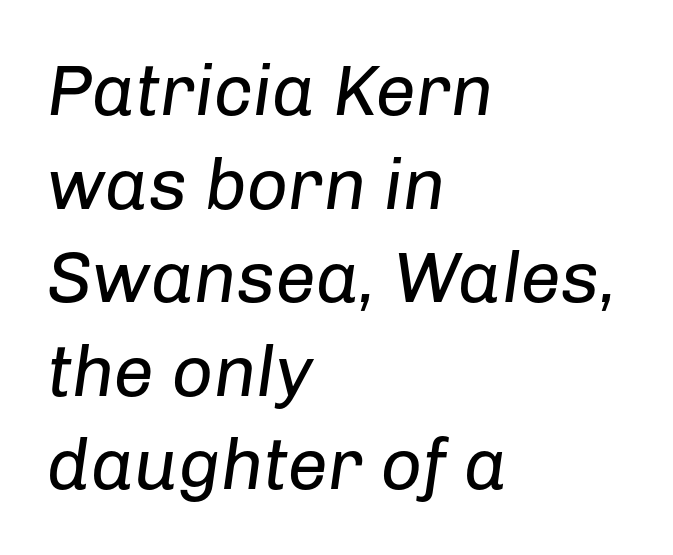
Here the designer chose a conventional face with non-uniform glyph widths. A bare baseline throughout the passage. Observe the ordinary spacing: letters are neighbours, not strangers. Caption: face not bold, strokes unweighted.
